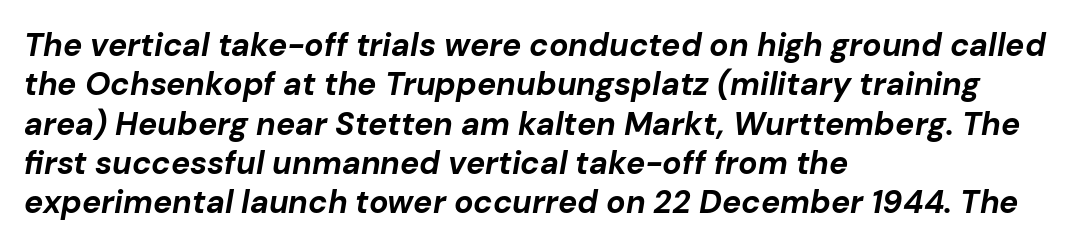
The sample has been set heavy, in full bold. The whole block is typeset with a tilt. Varying glyph widths throughout — classic text-font behaviour. The lines are quadded left. Default kerning and tracking; the words read as compact shapes.
